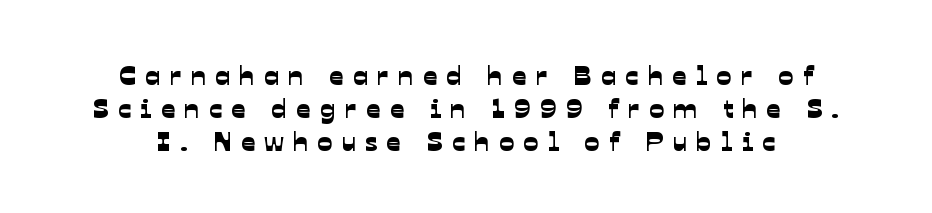
{"serif": "no", "width": "normal", "stroke_contrast": "low", "x_height": "medium", "monospaced": "no", "underline": "no", "align": "center", "line_spacing_ratio": 1.18, "letter_spacing": "wide", "letter_spacing_em": 0.33, "glyph_px": 28}
